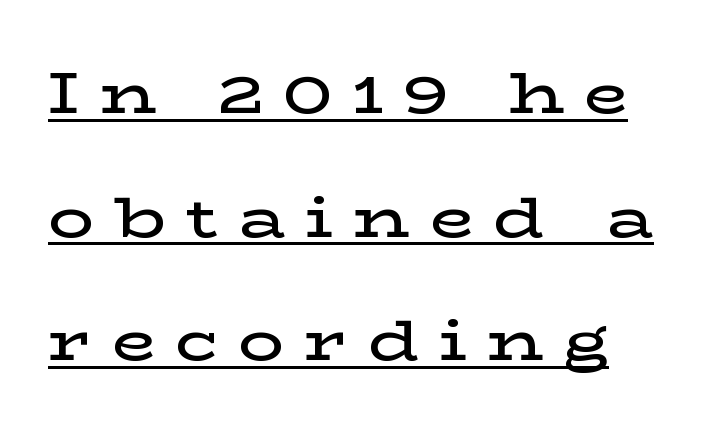
The image shows 57 px semibold, wide serif type, upright; set loose line spacing (2.17x), unusually wide letter spacing (+0.35 em), underlined; low stroke contrast and a medium x-height.
